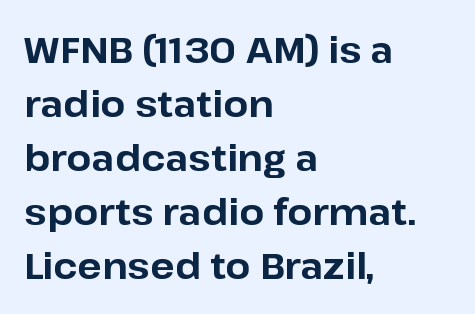
{"serif": "no", "italic": "no", "bold": "yes", "weight": "bold", "width": "normal", "stroke_contrast": "low", "x_height": "medium", "monospaced": "no", "underline": "no", "align": "left", "line_spacing": "normal", "line_spacing_ratio": 1.5, "letter_spacing": "normal", "letter_spacing_em": 0.0, "glyph_px": 36}
